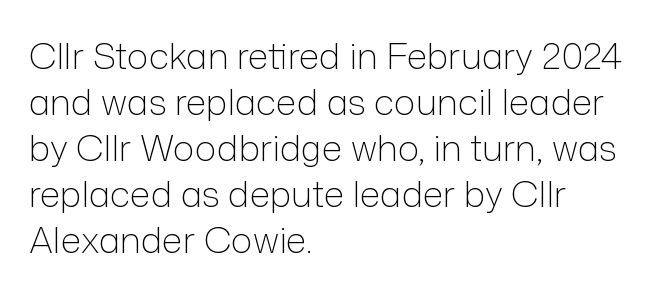
The image shows 36 px light sans-serif type, upright; set left-aligned, normal line spacing (1.28x), normal letter spacing, not underlined; low stroke contrast and a medium x-height.
